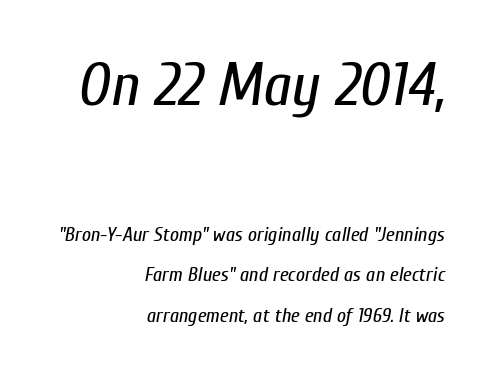
{"italic": "yes", "lean": "right", "slant_degrees": 10, "bold": "no", "weight": "regular", "width": "condensed", "stroke_contrast": "low", "x_height": "medium", "monospaced": "no", "underline": "no", "align": "right", "line_spacing": "loose", "line_spacing_ratio": 2.03, "letter_spacing": "normal", "letter_spacing_em": 0.0, "larger_block": "first", "size_ratio": 3.05, "glyph_px": 61}
